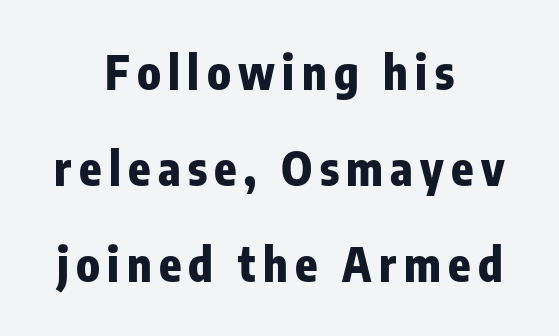
The image shows 46 px heavy, condensed sans-serif type, upright; set centered, loose line spacing (2.09x), not underlined; low stroke contrast and a medium x-height.
